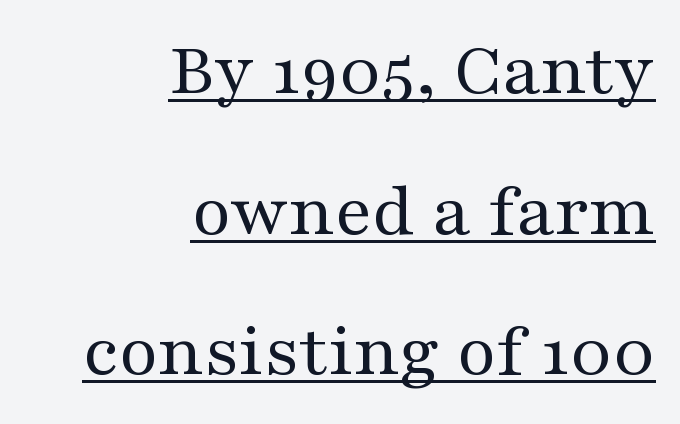
{"serif": "yes", "italic": "no", "bold": "no", "weight": "regular", "width": "wide", "stroke_contrast": "medium", "x_height": "medium", "monospaced": "no", "underline": "yes", "align": "right", "line_spacing_ratio": 1.85, "letter_spacing": "normal", "letter_spacing_em": 0.0, "glyph_px": 76}
